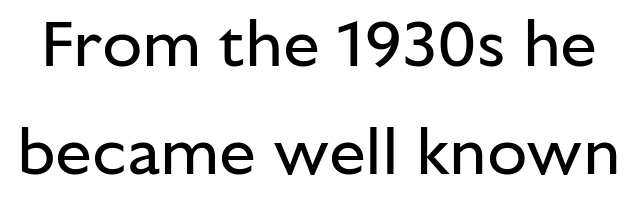
The image shows 66 px regular-weight sans-serif type, upright; set normal line spacing (1.64x), normal letter spacing, not underlined; low stroke contrast and a medium x-height.
